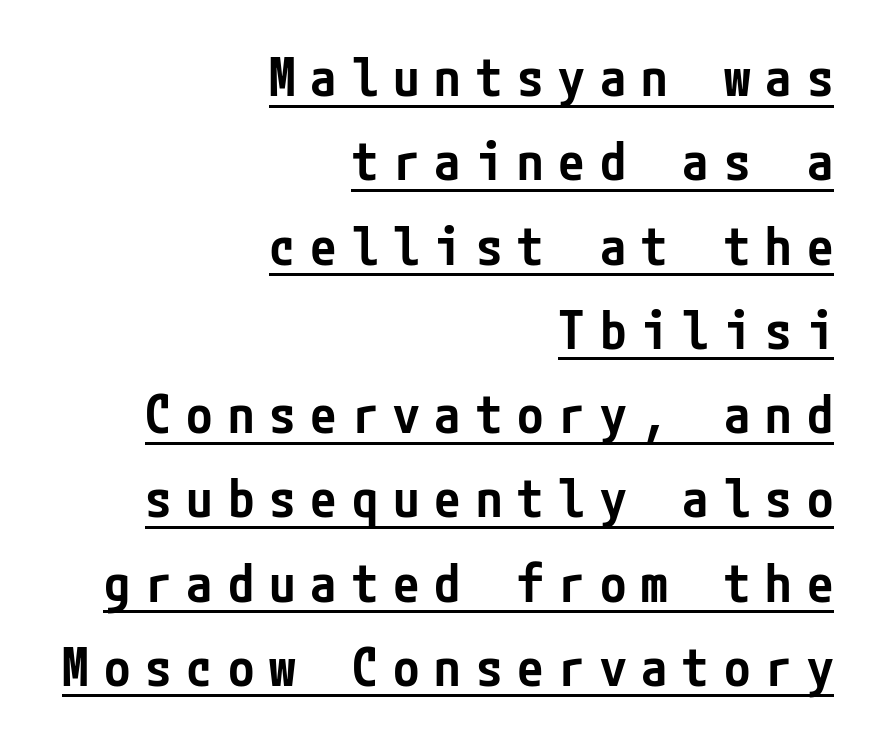
Q: Is the text bold? A: Semi-bold.
Q: Is the text italic (slanted)? A: No, it is upright.
Q: Is the typeface a serif or a sans-serif typeface? A: Sans-serif.
Q: Is the text underlined? A: Yes.
Q: How is the paragraph aligned? A: Right-aligned.
Q: Is the spacing between letters normal or unusually wide? A: Unusually wide.
Q: Is the spacing between lines tight, normal or loose? A: Normal.
Q: Width (condensed, normal, or wide)? A: Condensed.
Q: Stroke contrast? A: Low.
Q: x-height? A: Medium.
